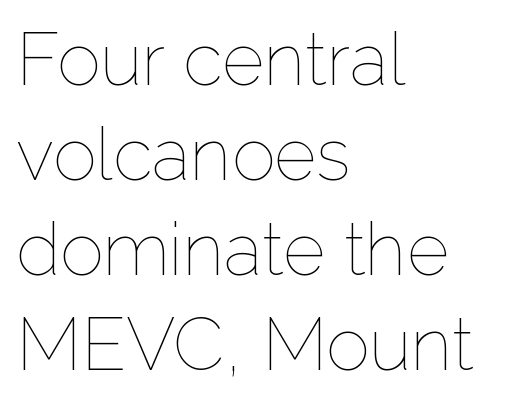
Q: Is the text bold? A: No.
Q: Is the text italic (slanted)? A: No, it is upright.
Q: Is the text underlined? A: No.
Q: How is the paragraph aligned? A: Left-aligned.
Q: Is the spacing between letters normal or unusually wide? A: Normal.
Q: Is the spacing between lines tight, normal or loose? A: Normal.
Q: Width (condensed, normal, or wide)? A: Normal.
Q: Stroke contrast? A: Low.
Q: x-height? A: Medium.
Q: Monospaced? A: No.
